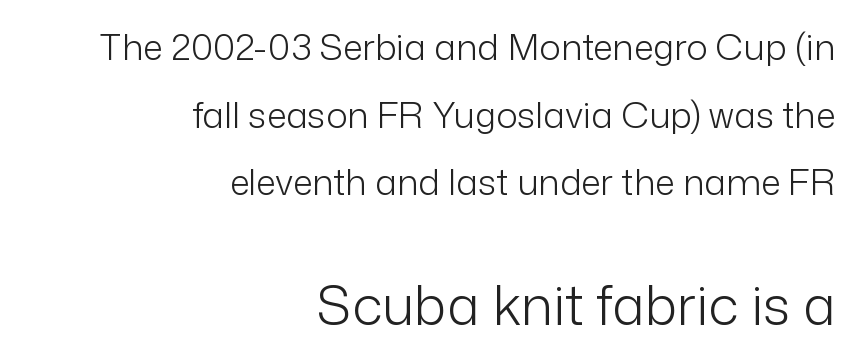
The image shows 54 px light sans-serif type, upright; set right-aligned, line spacing 1.88x, normal letter spacing, not underlined; the second (bottom) block is 1.5x larger; low stroke contrast and a medium x-height.
